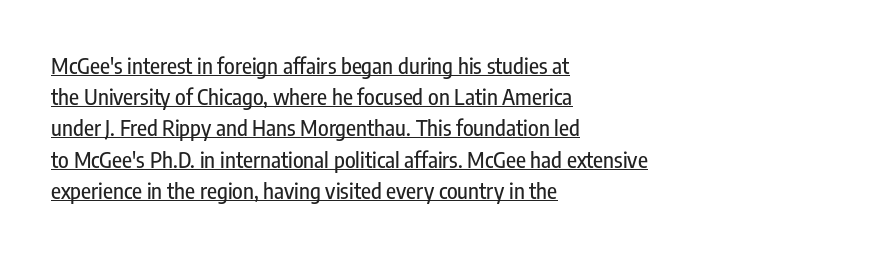
The image shows 22 px text type, upright; set left-aligned, normal line spacing (1.42x), normal letter spacing, underlined.
